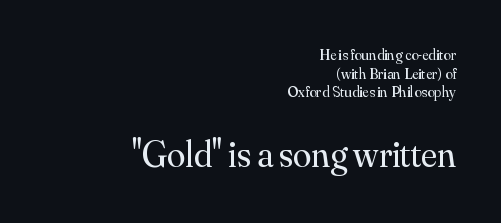
Q: Is the text bold? A: No.
Q: Is the text italic (slanted)? A: No, it is upright.
Q: Is the typeface a serif or a sans-serif typeface? A: Serif.
Q: Is the text underlined? A: No.
Q: How is the paragraph aligned? A: Right-aligned.
Q: Is the spacing between letters normal or unusually wide? A: Normal.
Q: Which block of text is set in a larger size, the first (top) or the second (bottom)? A: The second (bottom) one.
Q: Width (condensed, normal, or wide)? A: Normal.
Q: Stroke contrast? A: Medium.
Q: x-height? A: Small.
Q: Monospaced? A: No.
